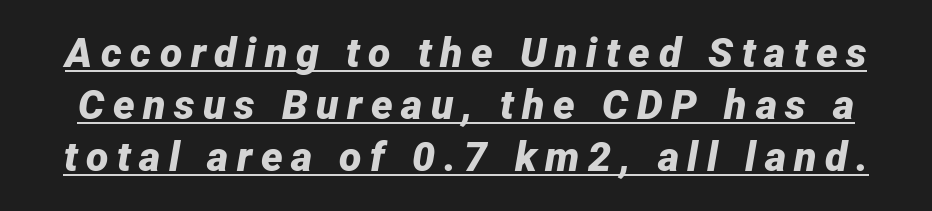
The image shows 41 px bold type, italic (leaning right); set normal line spacing (1.27x), unusually wide letter spacing (+0.21 em), underlined; low stroke contrast and a medium x-height.
